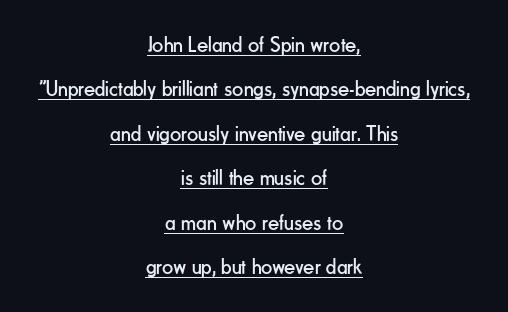
{"italic": "no", "bold": "no", "underline": "yes", "align": "center", "line_spacing": "loose", "line_spacing_ratio": 2.02, "letter_spacing": "normal", "letter_spacing_em": 0.0, "glyph_px": 22}
